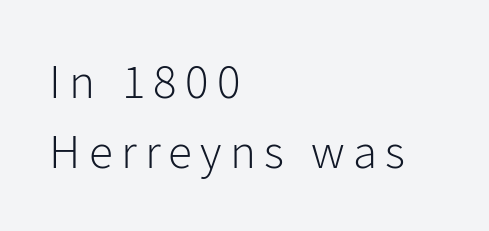
Q: Is the text bold? A: No.
Q: Is the text italic (slanted)? A: No, it is upright.
Q: Is the typeface a serif or a sans-serif typeface? A: Sans-serif.
Q: Is the text underlined? A: No.
Q: How is the paragraph aligned? A: Left-aligned.
Q: Is the spacing between lines tight, normal or loose? A: Normal.
Q: Width (condensed, normal, or wide)? A: Normal.
Q: Stroke contrast? A: Low.
Q: x-height? A: Medium.
Q: Monospaced? A: No.
